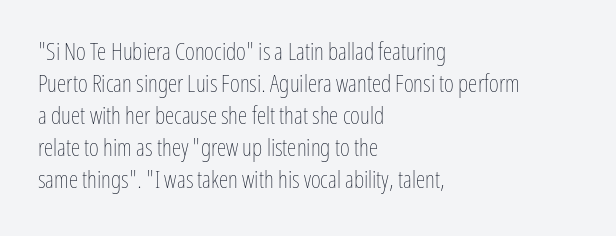
A bare baseline throughout the passage. Does the lettering tilt? It doesn't — this is upright. Leftover space on each line is placed entirely after the last word. Regarding leading, the lines here are spaced in the standard way. Inter-character spacing is left at the font's built-in metrics. Compared with a typical body face, this is equally light or lighter still.
